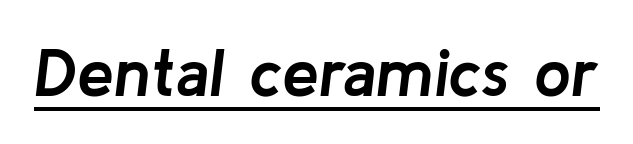
The rendering uses natural spacing where letterforms have individual widths. When letters slant like this, we call the style italic. The letterforms sit shoulder to shoulder at normal distance. Check the space under the baseline: a stroke is drawn there. Set as a true bold cut, around the 700 mark.
